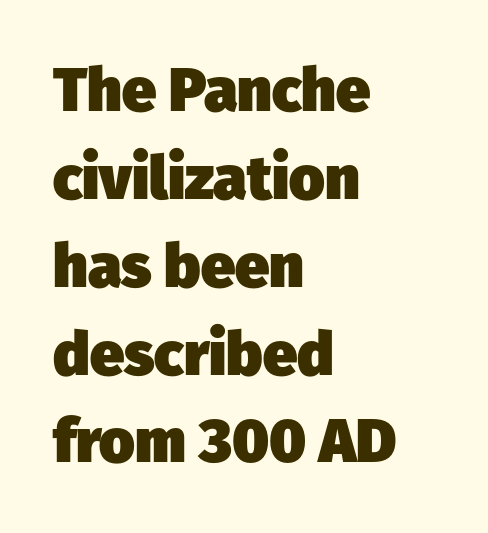
Anything drawn beneath the words? Only blank space. A normal amount of white space separates one row of letters from the next. Between one letter and the next there's only the usual sliver of space. Note: no serifs on the glyphs. The typesetter chose a ragged-right arrangement here.
